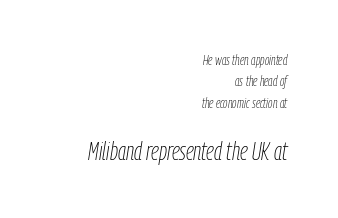
Nobody touched the tracking dial on this one. This sample uses an oblique cut, with every glyph tilted off the vertical. A light-to-regular cut is what we see here. Descenders hang freely into open space.
